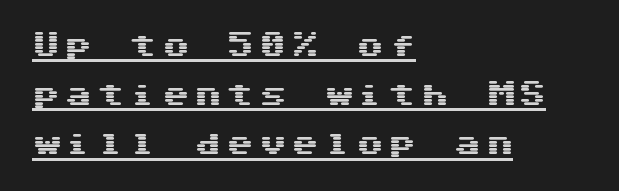
Q: Is the text italic (slanted)? A: No, it is upright.
Q: Is the text underlined? A: Yes.
Q: How is the paragraph aligned? A: Left-aligned.
Q: Is the spacing between letters normal or unusually wide? A: Unusually wide.
